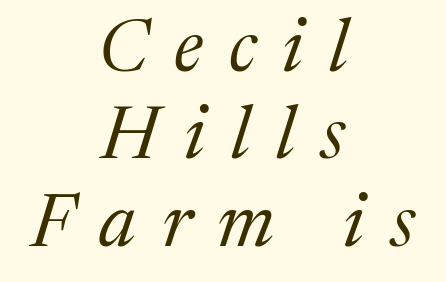
Q: Is the text bold? A: No.
Q: Is the text italic (slanted)? A: Yes, it leans right by about 17 degrees.
Q: Is the typeface a serif or a sans-serif typeface? A: Serif.
Q: Is the text underlined? A: No.
Q: How is the paragraph aligned? A: Centered.
Q: Is the spacing between letters normal or unusually wide? A: Unusually wide.
Q: Width (condensed, normal, or wide)? A: Normal.
Q: Stroke contrast? A: Medium.
Q: x-height? A: Medium.
Q: Monospaced? A: No.
